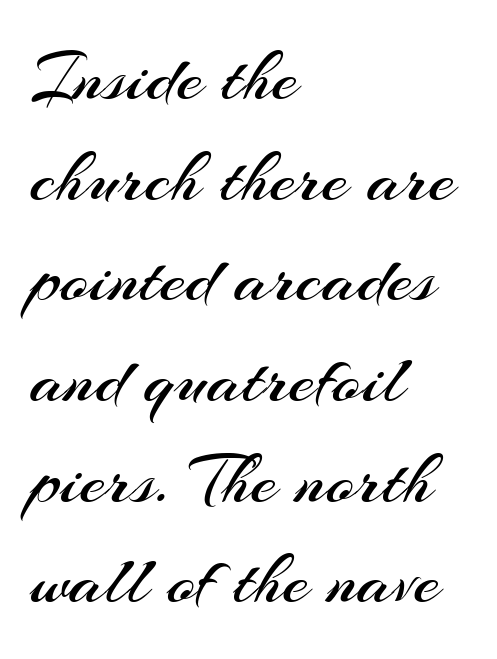
The image shows 74 px regular-weight sans-serif type; set left-aligned, normal line spacing (1.36x), normal letter spacing, not underlined; medium stroke contrast and a small x-height.
